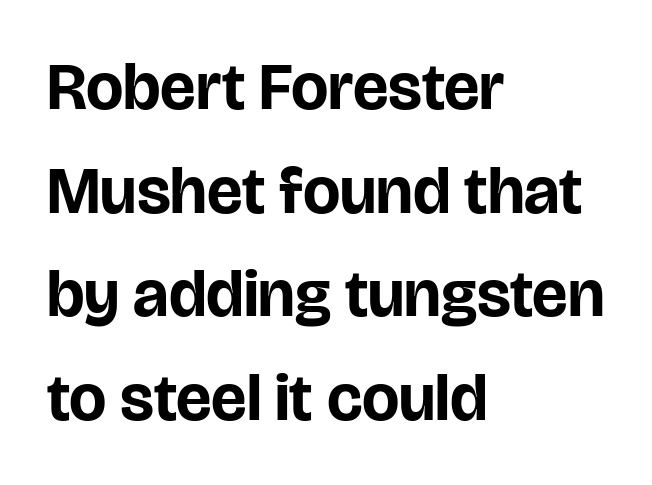
The image shows 66 px bold sans-serif type, upright; set left-aligned, normal line spacing (1.57x), normal letter spacing, not underlined; low stroke contrast and a large x-height.
